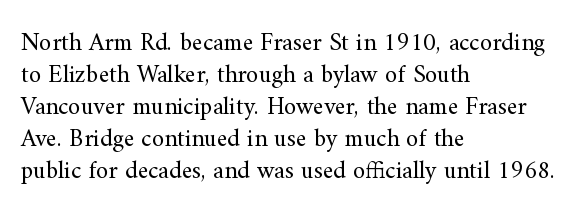
Q: Is the text bold? A: No.
Q: Is the text italic (slanted)? A: No, it is upright.
Q: Is the text underlined? A: No.
Q: How is the paragraph aligned? A: Left-aligned.
Q: Is the spacing between letters normal or unusually wide? A: Normal.
Q: Is the spacing between lines tight, normal or loose? A: Normal.
